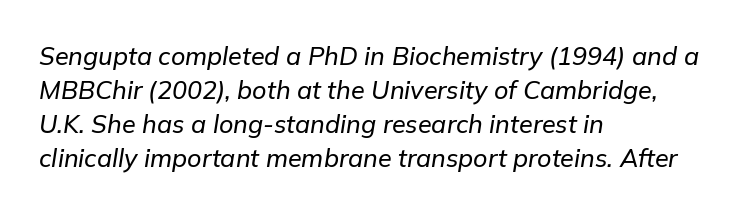
Rule under the text: the space is simply empty. Line starts are locked; line ends wander. Short note: letters normally spaced. Compared with ordinary roman type, these characters are visibly tilted. Summary of vertical rhythm: regular, with standard interline spacing.
